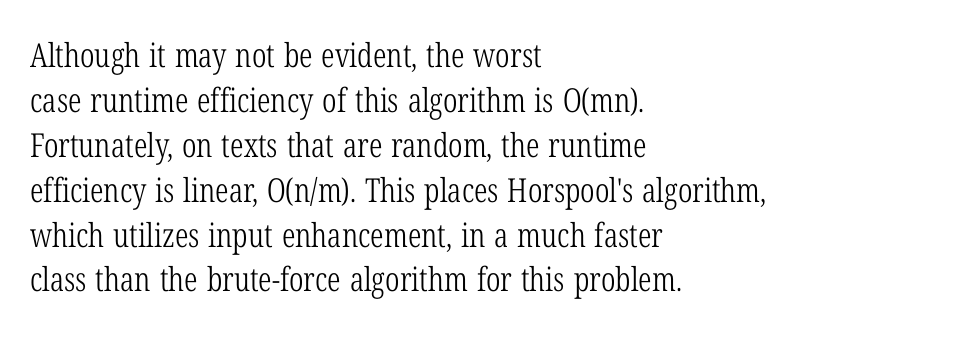
The image shows 33 px light, condensed serif type, upright; set left-aligned, normal line spacing (1.36x), normal letter spacing, not underlined; low stroke contrast and a medium x-height.
